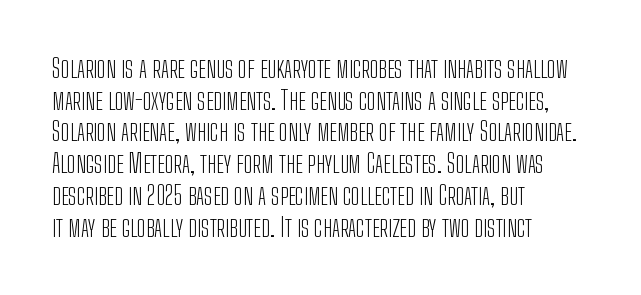
Nope, not italic — everything's standing straight. The font is comparable to plain body text, perhaps lighter. Inter-character spacing is left at the font's built-in metrics. The zone under the glyphs is completely vacant. These lines are set flush left with a ragged right edge.
